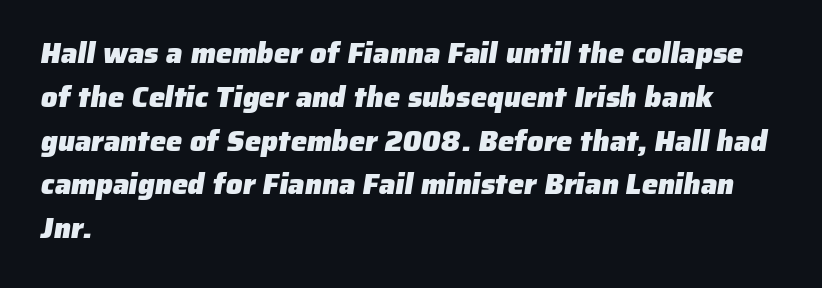
Q: Is the text bold? A: Yes.
Q: Is the typeface a serif or a sans-serif typeface? A: Sans-serif.
Q: Is the text underlined? A: No.
Q: How is the paragraph aligned? A: Left-aligned.
Q: Is the spacing between letters normal or unusually wide? A: Normal.
Q: Is the spacing between lines tight, normal or loose? A: Normal.
Q: Width (condensed, normal, or wide)? A: Normal.
Q: Stroke contrast? A: Low.
Q: x-height? A: Medium.
Q: Monospaced? A: No.
